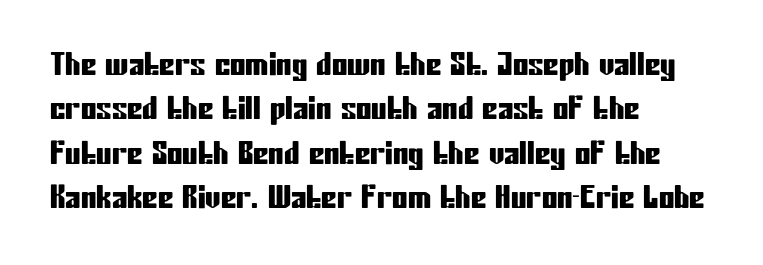
Q: Is the text italic (slanted)? A: No, it is upright.
Q: Is the typeface a serif or a sans-serif typeface? A: Sans-serif.
Q: Is the text underlined? A: No.
Q: How is the paragraph aligned? A: Left-aligned.
Q: Is the spacing between letters normal or unusually wide? A: Normal.
Q: Is the spacing between lines tight, normal or loose? A: Normal.
Q: Width (condensed, normal, or wide)? A: Condensed.
Q: Stroke contrast? A: Low.
Q: x-height? A: Medium.
Q: Monospaced? A: No.
